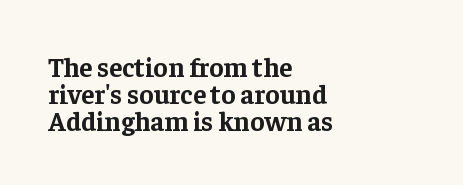
The image shows 27 px bold type, upright; set left-aligned, tight line spacing (1.0x), normal letter spacing, not underlined.
